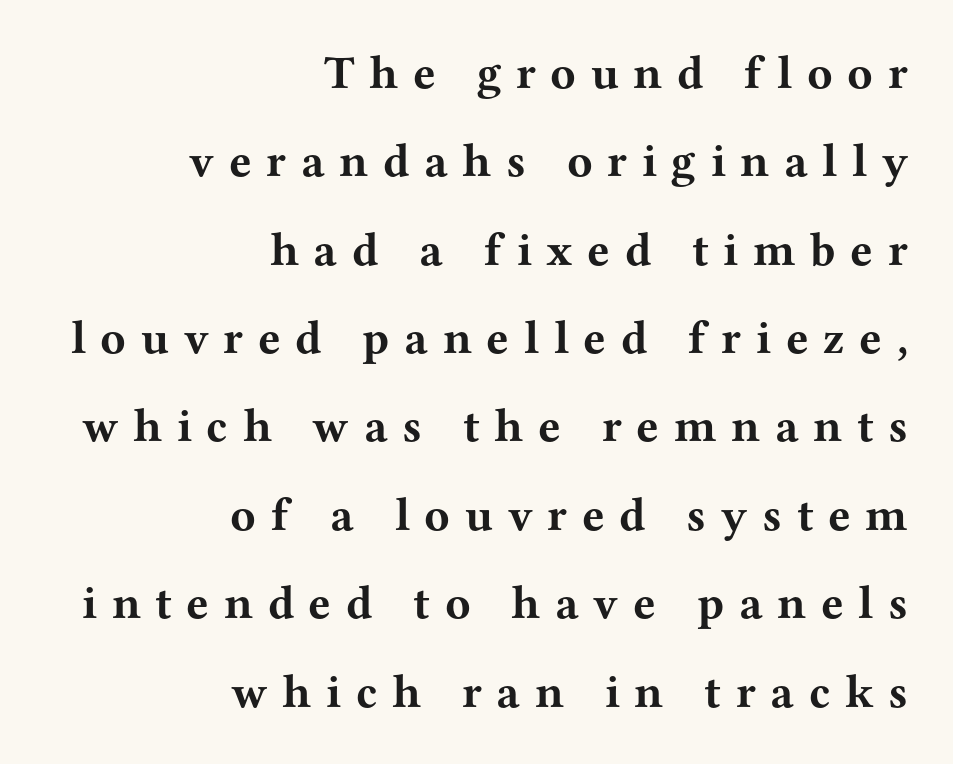
{"serif": "yes", "italic": "no", "bold": "yes", "weight": "bold", "width": "wide", "stroke_contrast": "medium", "x_height": "medium", "monospaced": "no", "underline": "no", "align": "right", "line_spacing_ratio": 1.88, "letter_spacing": "wide", "letter_spacing_em": 0.31, "glyph_px": 47}
